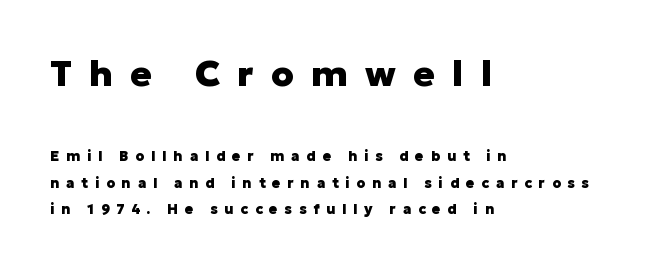
Caption: expanded tracking, letters set apart. Think of a printed novel: that variable character pitch is what you see here. Students, this is bold: see how much ink each stroke carries. Reading down the block, your eye returns to a fixed left position each line. Note: no serifs on the glyphs. Top chunk: large. Bottom chunk: small.
